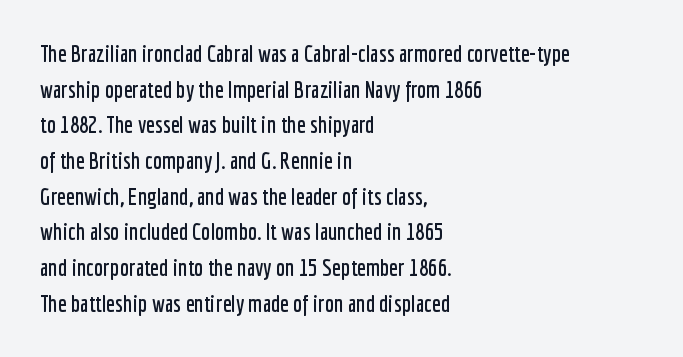
The image shows 23 px text type, upright; set left-aligned, normal line spacing (1.55x), normal letter spacing, not underlined.
